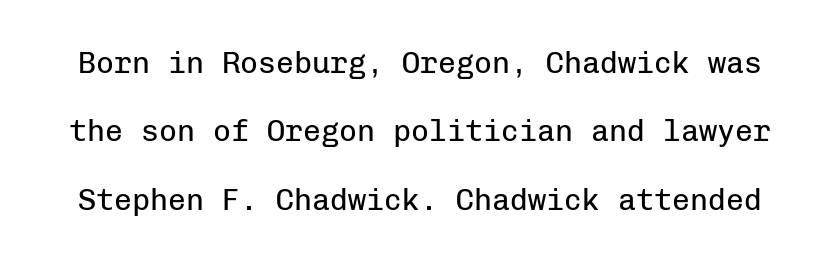
The image shows 30 px regular-weight sans-serif type, upright, monospaced; set loose line spacing (2.28x), normal letter spacing, not underlined; low stroke contrast and a medium x-height.
